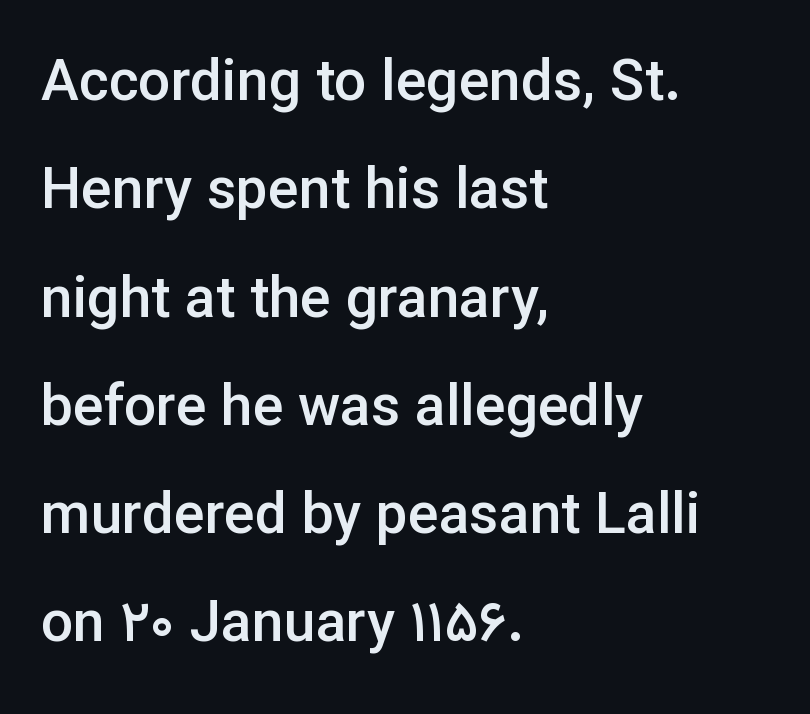
Compared with typical paragraphs, the rows here are farther apart. The axis of the letterforms is exactly vertical. Nobody drew a line under any word here. The lines are quadded left. The font family rendered here belongs to the sans-serif group.
